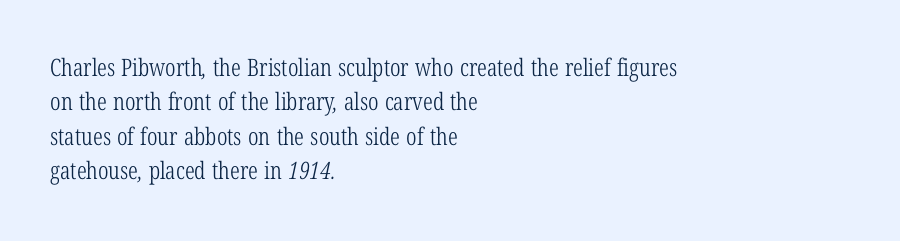
{"bold": "no", "underline": "no", "align": "left", "line_spacing": "normal", "line_spacing_ratio": 1.43, "letter_spacing": "normal", "letter_spacing_em": 0.0, "glyph_px": 24}
